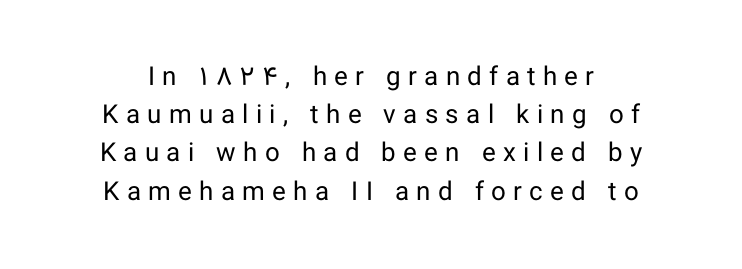
Q: Is the text bold? A: No.
Q: Is the text italic (slanted)? A: No, it is upright.
Q: Is the text underlined? A: No.
Q: How is the paragraph aligned? A: Centered.
Q: Is the spacing between letters normal or unusually wide? A: Unusually wide.
Q: Is the spacing between lines tight, normal or loose? A: Normal.
